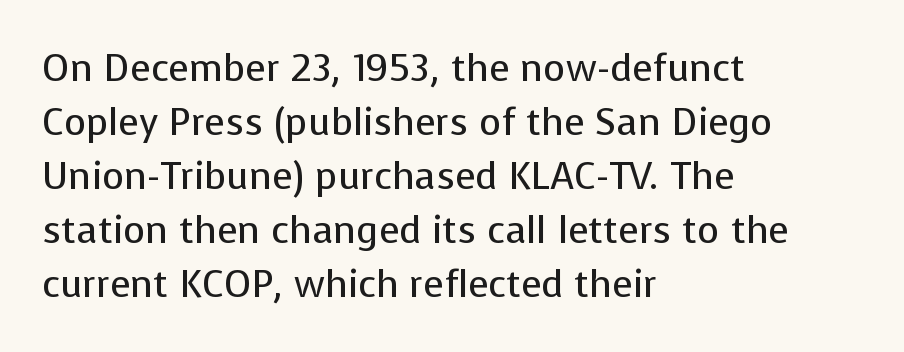
Q: Is the text bold? A: No.
Q: Is the text italic (slanted)? A: No, it is upright.
Q: Is the typeface a serif or a sans-serif typeface? A: Sans-serif.
Q: Is the text underlined? A: No.
Q: How is the paragraph aligned? A: Left-aligned.
Q: Is the spacing between letters normal or unusually wide? A: Normal.
Q: Is the spacing between lines tight, normal or loose? A: Normal.
Q: Width (condensed, normal, or wide)? A: Normal.
Q: Stroke contrast? A: Low.
Q: x-height? A: Medium.
Q: Monospaced? A: No.
